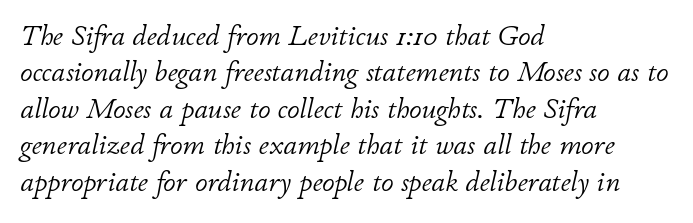
{"italic": "yes", "lean": "right", "slant_degrees": 11, "bold": "no", "weight": "light", "width": "normal", "stroke_contrast": "low", "x_height": "small", "monospaced": "no", "underline": "no", "align": "left", "line_spacing": "normal", "line_spacing_ratio": 1.3, "letter_spacing": "normal", "letter_spacing_em": 0.0, "glyph_px": 28}
